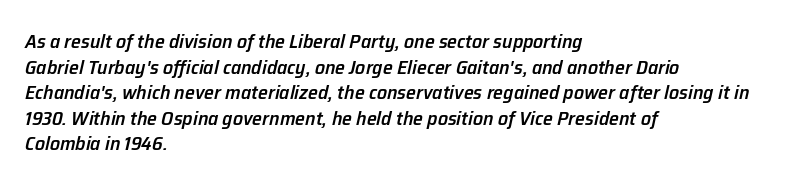
{"italic": "yes", "lean": "right", "slant_degrees": 12, "bold": "semi", "underline": "no", "align": "left", "line_spacing": "normal", "line_spacing_ratio": 1.28, "letter_spacing": "normal", "letter_spacing_em": 0.0, "glyph_px": 20}
